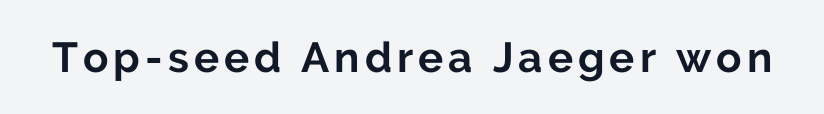
Q: Is the text bold? A: Yes.
Q: Is the text italic (slanted)? A: No, it is upright.
Q: Is the typeface a serif or a sans-serif typeface? A: Sans-serif.
Q: Is the text underlined? A: No.
Q: Width (condensed, normal, or wide)? A: Normal.
Q: Stroke contrast? A: Low.
Q: x-height? A: Medium.
Q: Monospaced? A: No.
